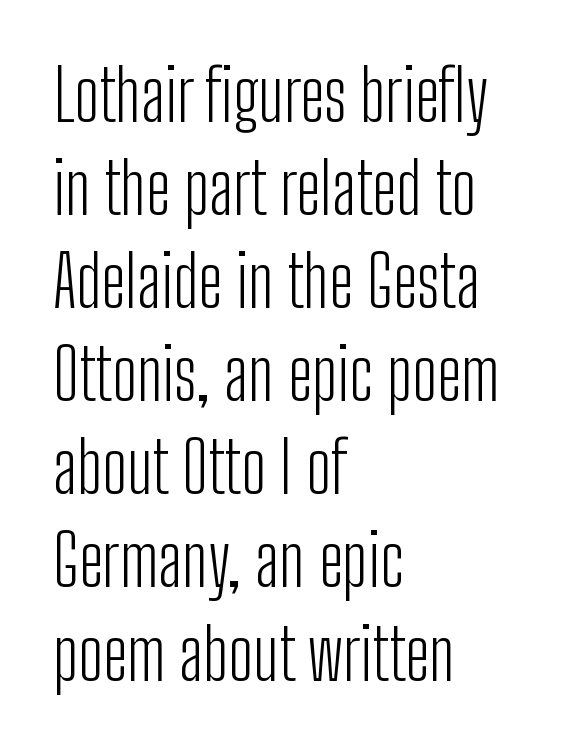
Every row of glyphs begins at an identical x-position on the left. The passage shown stacks its lines at a standard gap. The letters advance in unequal steps, a hallmark of proportional type. This rendering employs a face without finishing strokes, i.e., a sans-serif. Standard letterfit; no display-style spreading of the glyphs. Counters stay open thanks to moderate or lighter strokes.
